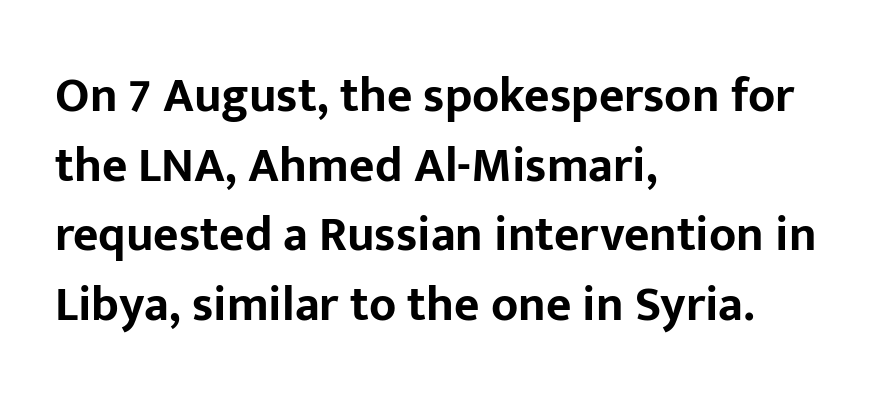
Q: Is the text bold? A: Yes.
Q: Is the text italic (slanted)? A: No, it is upright.
Q: Is the typeface a serif or a sans-serif typeface? A: Sans-serif.
Q: Is the text underlined? A: No.
Q: How is the paragraph aligned? A: Left-aligned.
Q: Is the spacing between letters normal or unusually wide? A: Normal.
Q: Is the spacing between lines tight, normal or loose? A: Normal.
Q: Width (condensed, normal, or wide)? A: Normal.
Q: Stroke contrast? A: Low.
Q: x-height? A: Medium.
Q: Monospaced? A: No.
